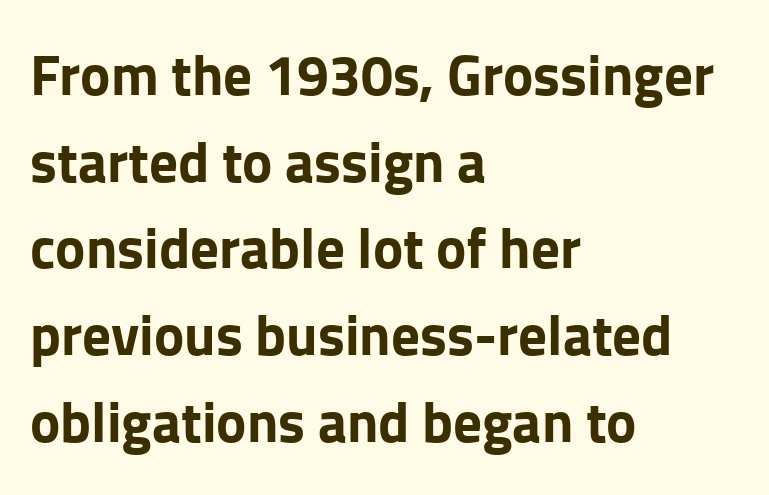
Q: Is the text bold? A: Yes.
Q: Is the text italic (slanted)? A: No, it is upright.
Q: Is the typeface a serif or a sans-serif typeface? A: Sans-serif.
Q: Is the text underlined? A: No.
Q: How is the paragraph aligned? A: Left-aligned.
Q: Is the spacing between letters normal or unusually wide? A: Normal.
Q: Is the spacing between lines tight, normal or loose? A: Normal.
Q: Width (condensed, normal, or wide)? A: Normal.
Q: Stroke contrast? A: Low.
Q: x-height? A: Medium.
Q: Monospaced? A: No.
